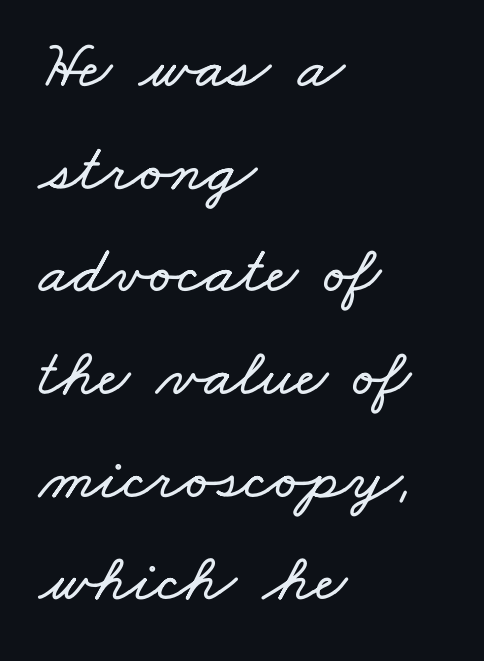
The image shows 68 px wide type; set left-aligned, normal line spacing (1.51x), normal letter spacing, not underlined; low stroke contrast and a small x-height.
